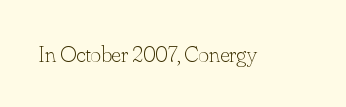
{"italic": "no", "bold": "no", "underline": "no", "letter_spacing": "normal", "letter_spacing_em": 0.0, "glyph_px": 23}
